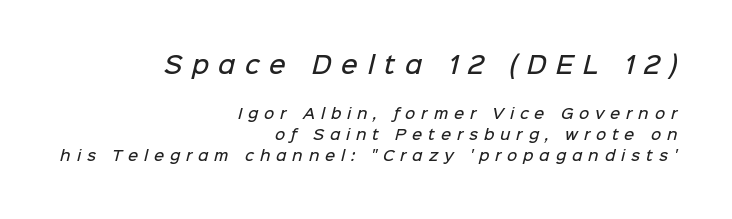
The image shows 23 px text type; set right-aligned, normal line spacing (1.48x), unusually wide letter spacing (+0.42 em), not underlined; the first (top) block is 1.64x larger.
